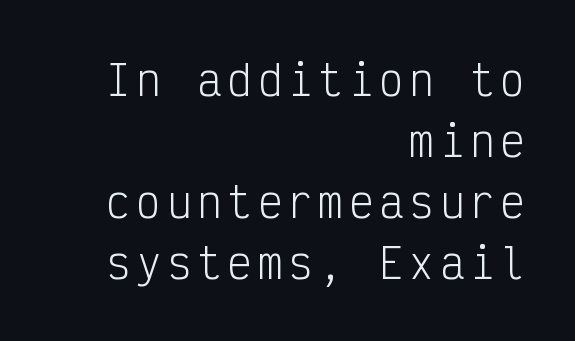
{"serif": "no", "italic": "no", "bold": "no", "weight": "light", "width": "condensed", "stroke_contrast": "low", "x_height": "medium", "monospaced": "yes", "underline": "no", "align": "right", "line_spacing": "normal", "line_spacing_ratio": 1.49, "glyph_px": 41}
